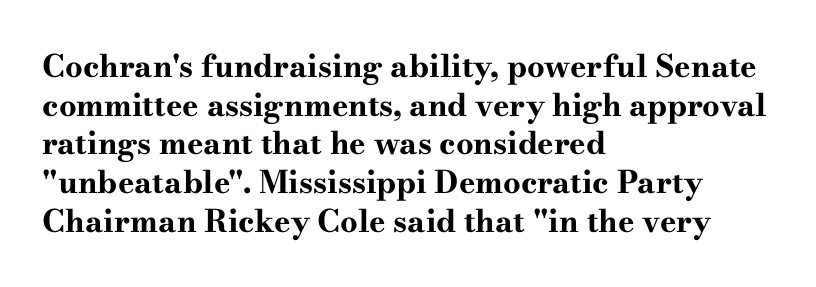
The image shows 31 px bold, wide serif type, upright; set left-aligned, normal line spacing (1.25x), normal letter spacing, not underlined; high stroke contrast and a small x-height.
